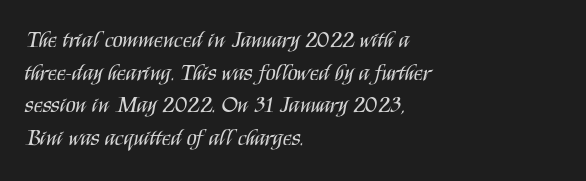
The image shows 23 px text type; set left-aligned, normal line spacing (1.42x), normal letter spacing, not underlined.
